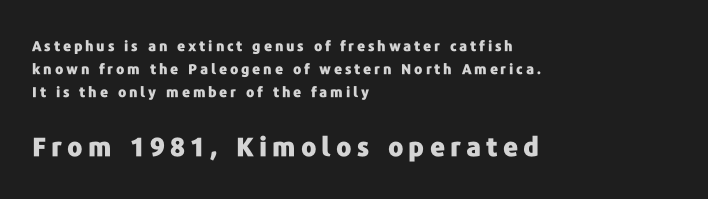
Q: Is the text bold? A: Yes.
Q: Is the text italic (slanted)? A: No, it is upright.
Q: Is the text underlined? A: No.
Q: How is the paragraph aligned? A: Left-aligned.
Q: Is the spacing between letters normal or unusually wide? A: Unusually wide.
Q: Is the spacing between lines tight, normal or loose? A: Normal.
Q: Which block of text is set in a larger size, the first (top) or the second (bottom)? A: The second (bottom) one.
